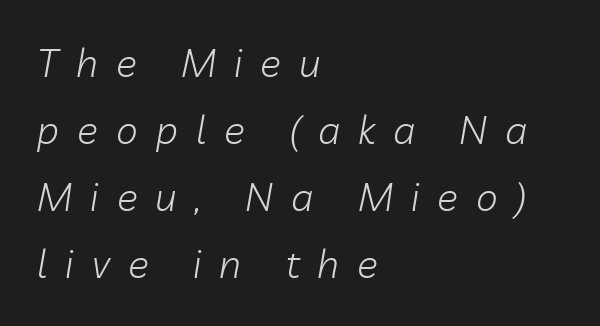
{"italic": "yes", "lean": "right", "slant_degrees": 10, "bold": "no", "weight": "light", "width": "normal", "stroke_contrast": "low", "x_height": "medium", "monospaced": "no", "underline": "no", "align": "left", "line_spacing_ratio": 1.72, "letter_spacing": "wide", "letter_spacing_em": 0.46, "glyph_px": 39}
